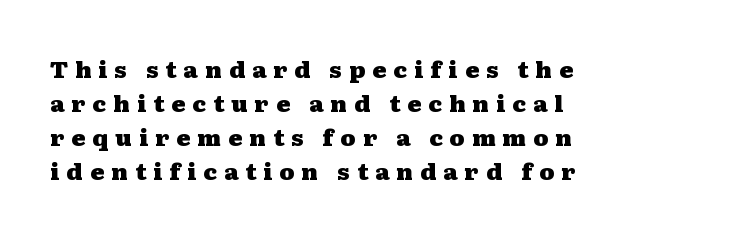
{"italic": "no", "bold": "yes", "underline": "no", "align": "left", "line_spacing": "normal", "line_spacing_ratio": 1.48, "letter_spacing": "wide", "letter_spacing_em": 0.31, "glyph_px": 23}
